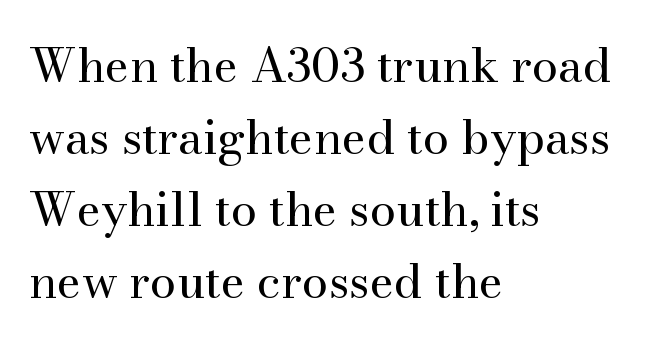
{"serif": "yes", "italic": "no", "bold": "no", "weight": "regular", "width": "normal", "stroke_contrast": "medium", "x_height": "small", "monospaced": "no", "underline": "no", "align": "left", "line_spacing": "normal", "line_spacing_ratio": 1.53, "letter_spacing": "normal", "letter_spacing_em": 0.0, "glyph_px": 47}
